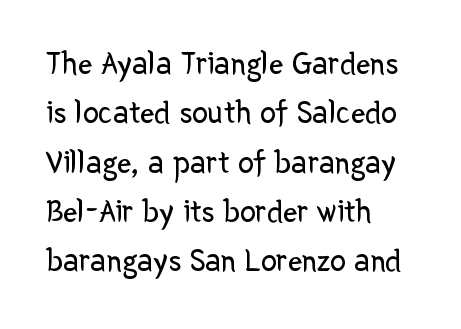
{"serif": "no", "italic": "no", "bold": "no", "weight": "regular", "width": "normal", "stroke_contrast": "low", "x_height": "medium", "monospaced": "no", "underline": "no", "align": "left", "line_spacing": "normal", "line_spacing_ratio": 1.54, "letter_spacing": "normal", "letter_spacing_em": 0.0, "glyph_px": 32}
